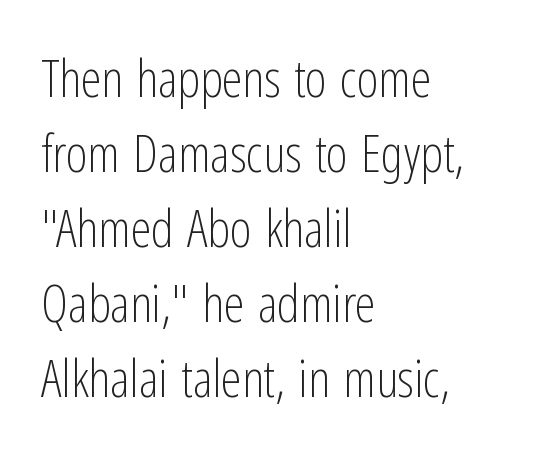
{"serif": "no", "italic": "no", "bold": "no", "weight": "light", "width": "condensed", "stroke_contrast": "low", "x_height": "medium", "monospaced": "no", "underline": "no", "align": "left", "line_spacing": "normal", "line_spacing_ratio": 1.44, "letter_spacing": "normal", "letter_spacing_em": 0.0, "glyph_px": 52}
